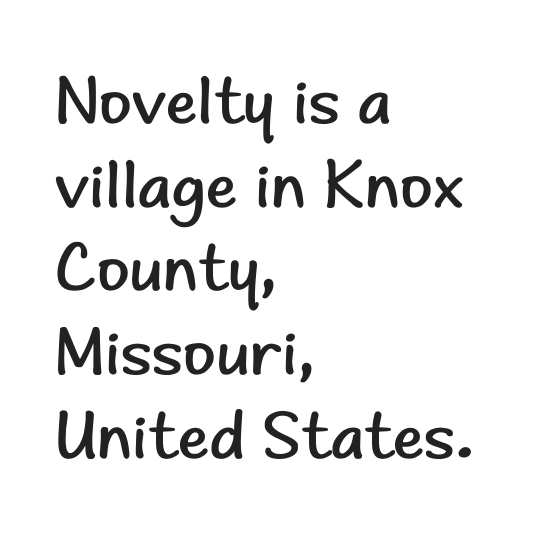
The image shows 67 px regular-weight sans-serif type, upright; set left-aligned, normal line spacing (1.25x), normal letter spacing, not underlined; low stroke contrast and a small x-height.
